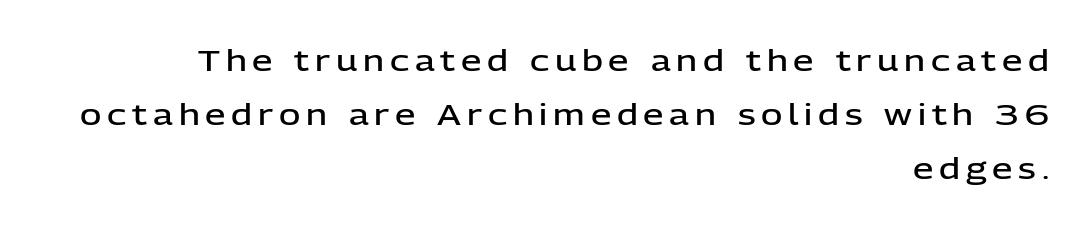
Q: Is the text bold? A: Semi-bold.
Q: Is the text italic (slanted)? A: No, it is upright.
Q: Is the typeface a serif or a sans-serif typeface? A: Sans-serif.
Q: Is the text underlined? A: No.
Q: How is the paragraph aligned? A: Right-aligned.
Q: Is the spacing between letters normal or unusually wide? A: Unusually wide.
Q: Width (condensed, normal, or wide)? A: Normal.
Q: Stroke contrast? A: Low.
Q: x-height? A: Medium.
Q: Monospaced? A: No.
